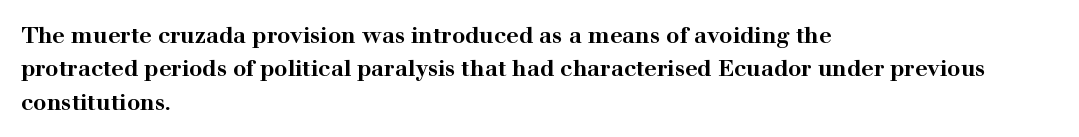
Q: Is the text bold? A: Yes.
Q: Is the text italic (slanted)? A: No, it is upright.
Q: Is the text underlined? A: No.
Q: How is the paragraph aligned? A: Left-aligned.
Q: Is the spacing between letters normal or unusually wide? A: Normal.
Q: Is the spacing between lines tight, normal or loose? A: Normal.
